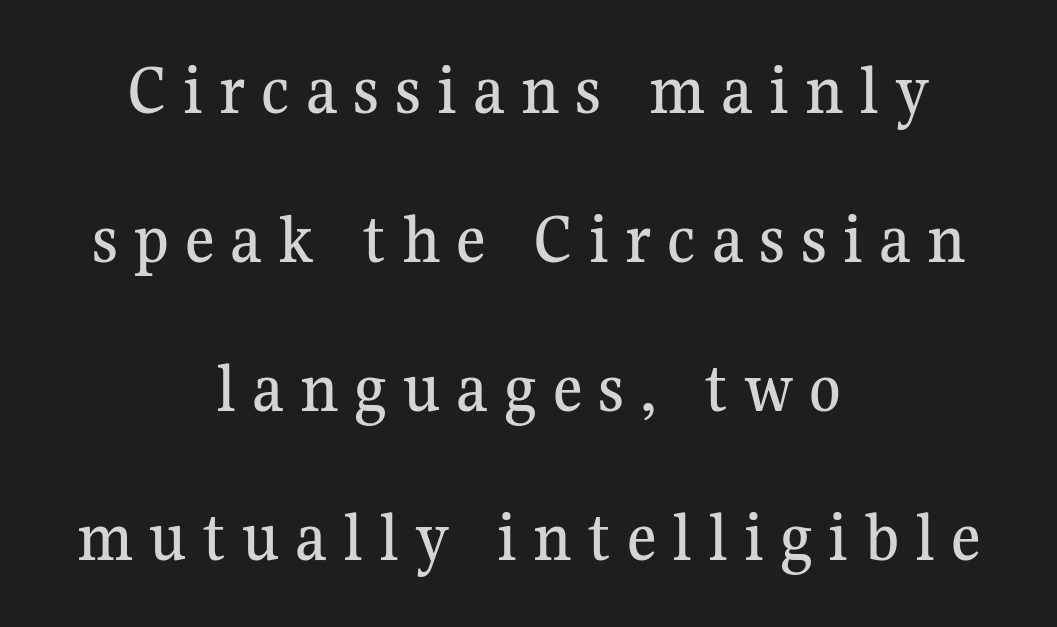
{"serif": "yes", "italic": "no", "width": "normal", "stroke_contrast": "medium", "x_height": "medium", "monospaced": "no", "underline": "no", "align": "center", "line_spacing": "loose", "line_spacing_ratio": 2.07, "letter_spacing": "wide", "letter_spacing_em": 0.22, "glyph_px": 72}
